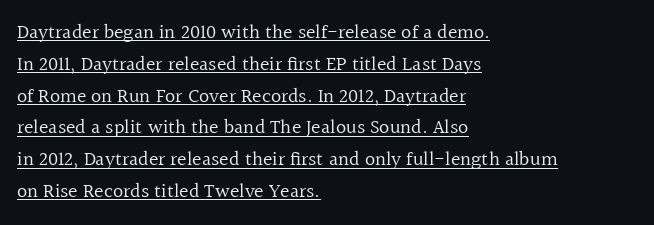
The lines sit at an ordinary, default distance from one another. The compositor pushed each line to the left boundary. These lines were composed using upright roman letters. The specimen includes a rule beneath the text block's lines. Counters stay open thanks to moderate or lighter strokes. Glyph-to-glyph distance matches everyday printed text.
